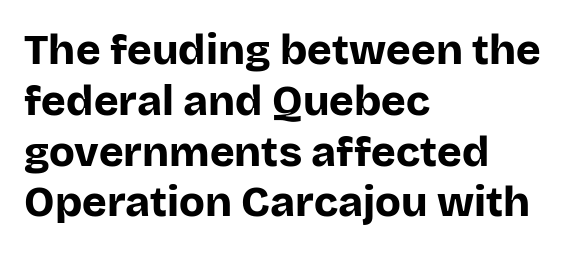
{"serif": "no", "italic": "no", "bold": "yes", "weight": "bold", "width": "normal", "stroke_contrast": "low", "x_height": "large", "monospaced": "no", "underline": "no", "align": "left", "line_spacing_ratio": 1.21, "letter_spacing": "normal", "letter_spacing_em": 0.0, "glyph_px": 42}
